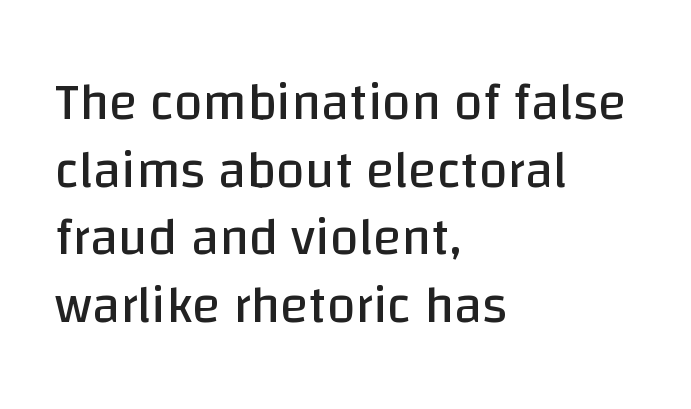
Tall strokes in this sample are plumb rather than angled. Students, observe: this is what conventionally led text looks like. The face used here is rendered with its standard letterfit. Each letter keeps its own natural width here, so spacing adapts to shape. Underlining? Definitely not there. Compared with a centered layout, this one pins lines to the left instead.
